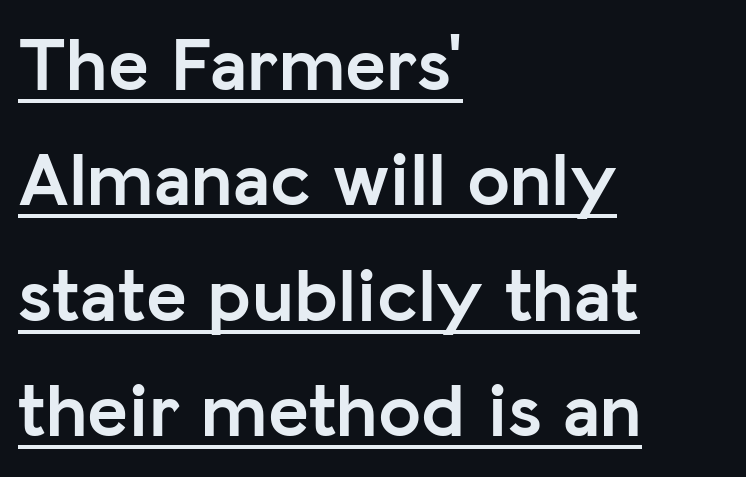
The passage shown is typed in a proportional face where columns would drift. The rendering uses a moderate line-height, typical for paragraphs. Is the block centered? No — it sits flush against the left margin. Each glyph is drawn with heavy, bold strokes. Default kerning and tracking; the words read as compact shapes. Underline: present.
